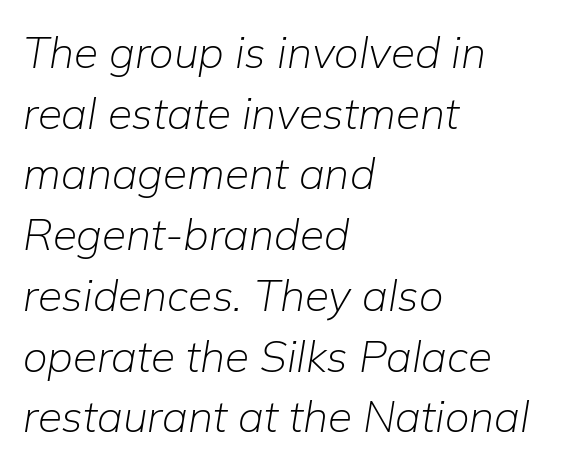
{"italic": "yes", "lean": "right", "slant_degrees": 9, "bold": "no", "weight": "light", "width": "normal", "stroke_contrast": "low", "x_height": "medium", "monospaced": "no", "underline": "no", "align": "left", "line_spacing": "normal", "line_spacing_ratio": 1.38, "letter_spacing": "normal", "letter_spacing_em": 0.0, "glyph_px": 44}
